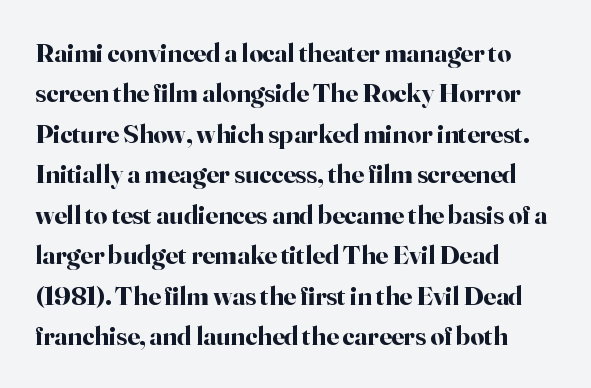
Look at the tracking — it's just the regular setting, nothing added. A classic flush-left, rag-right setting is used for this passage. Lines of text with bare space underneath. The font's upright variant was chosen for this text.
